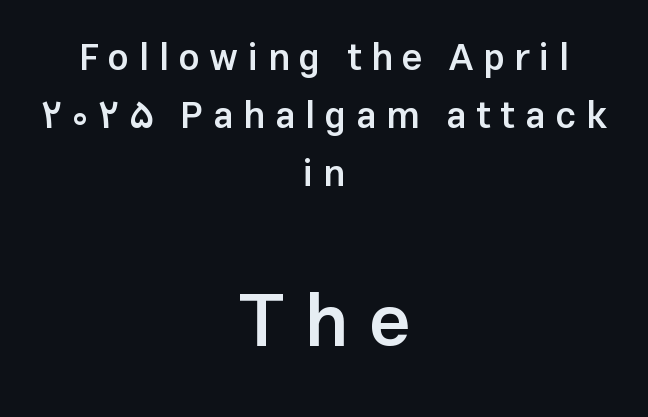
{"serif": "no", "italic": "no", "bold": "semi", "weight": "semibold", "width": "normal", "stroke_contrast": "low", "x_height": "medium", "monospaced": "no", "underline": "no", "align": "center", "line_spacing": "normal", "line_spacing_ratio": 1.57, "letter_spacing": "wide", "letter_spacing_em": 0.26, "larger_block": "second", "size_ratio": 2.0, "glyph_px": 74}
